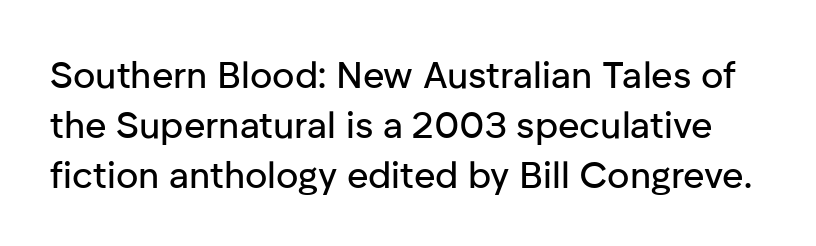
The image shows 37 px sans-serif type, upright; set normal line spacing (1.35x), normal letter spacing, not underlined; low stroke contrast and a medium x-height.
